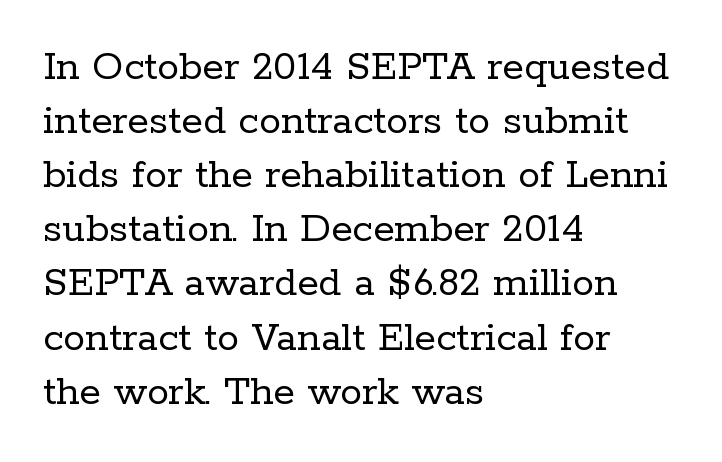
{"serif": "yes", "italic": "no", "bold": "no", "weight": "regular", "width": "normal", "stroke_contrast": "low", "x_height": "medium", "monospaced": "no", "underline": "no", "align": "left", "line_spacing_ratio": 1.23, "letter_spacing": "normal", "letter_spacing_em": 0.0, "glyph_px": 44}
